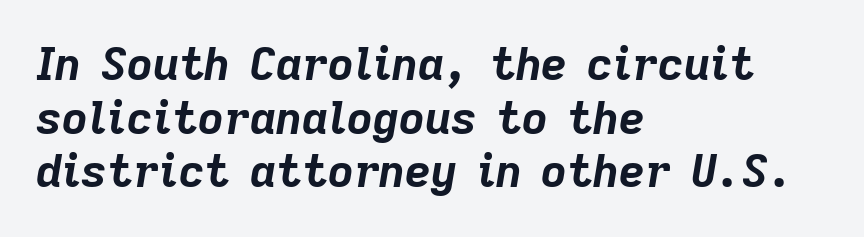
Q: Is the text bold? A: Yes.
Q: Is the text italic (slanted)? A: Yes, it leans right by about 9 degrees.
Q: Is the text underlined? A: No.
Q: How is the paragraph aligned? A: Left-aligned.
Q: Is the spacing between letters normal or unusually wide? A: Normal.
Q: Width (condensed, normal, or wide)? A: Normal.
Q: Stroke contrast? A: Low.
Q: x-height? A: Medium.
Q: Monospaced? A: No.
